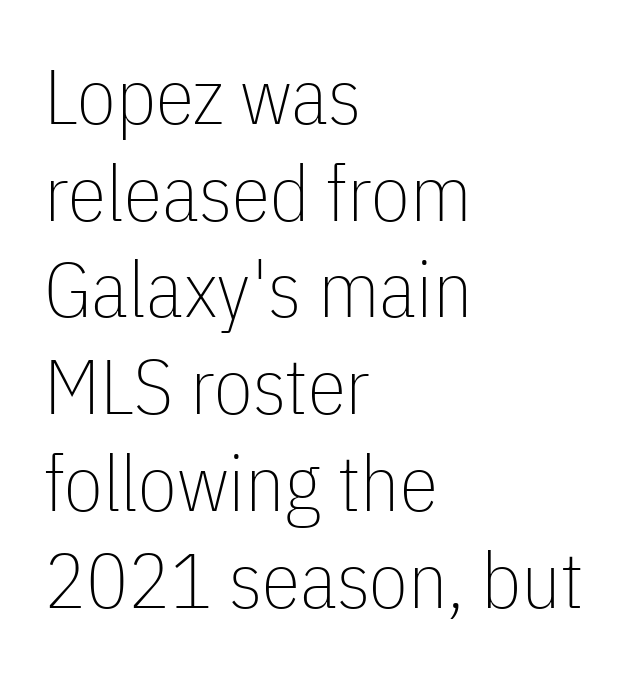
The image shows 78 px thin, condensed sans-serif type, upright; set left-aligned, line spacing 1.24x, normal letter spacing, not underlined; low stroke contrast and a medium x-height.
